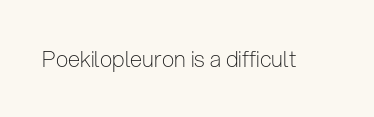
Q: Is the text bold? A: No.
Q: Is the text italic (slanted)? A: No, it is upright.
Q: Is the text underlined? A: No.
Q: Is the spacing between letters normal or unusually wide? A: Normal.
